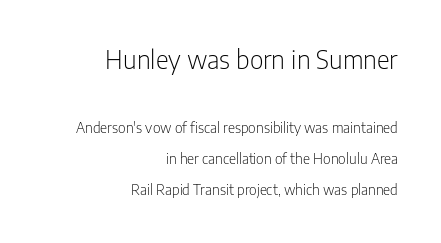
{"italic": "no", "bold": "no", "underline": "no", "align": "right", "line_spacing": "loose", "line_spacing_ratio": 2.21, "letter_spacing": "normal", "letter_spacing_em": 0.0, "larger_block": "first", "size_ratio": 1.79, "glyph_px": 25}
